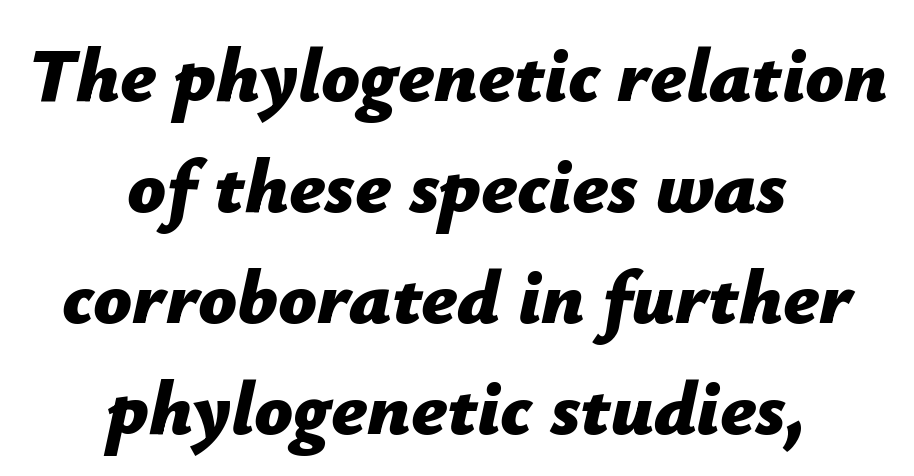
Q: Is the text bold? A: Yes.
Q: Is the text italic (slanted)? A: Yes, it leans right by about 12 degrees.
Q: Is the text underlined? A: No.
Q: How is the paragraph aligned? A: Centered.
Q: Is the spacing between letters normal or unusually wide? A: Normal.
Q: Is the spacing between lines tight, normal or loose? A: Normal.
Q: Width (condensed, normal, or wide)? A: Normal.
Q: Stroke contrast? A: Low.
Q: x-height? A: Medium.
Q: Monospaced? A: No.
